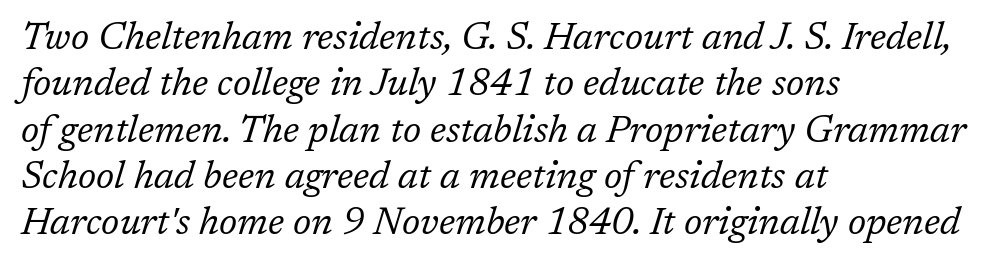
{"serif": "yes", "italic": "yes", "lean": "right", "slant_degrees": 17, "bold": "no", "weight": "regular", "width": "normal", "stroke_contrast": "low", "x_height": "medium", "monospaced": "no", "underline": "no", "align": "left", "line_spacing_ratio": 1.22, "letter_spacing": "normal", "letter_spacing_em": 0.0, "glyph_px": 38}
